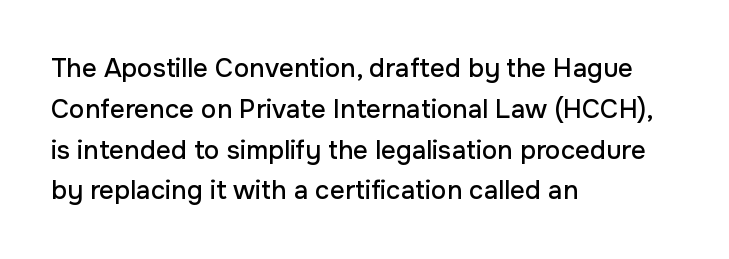
Q: Is the text italic (slanted)? A: No, it is upright.
Q: Is the text underlined? A: No.
Q: How is the paragraph aligned? A: Left-aligned.
Q: Is the spacing between letters normal or unusually wide? A: Normal.
Q: Is the spacing between lines tight, normal or loose? A: Normal.
